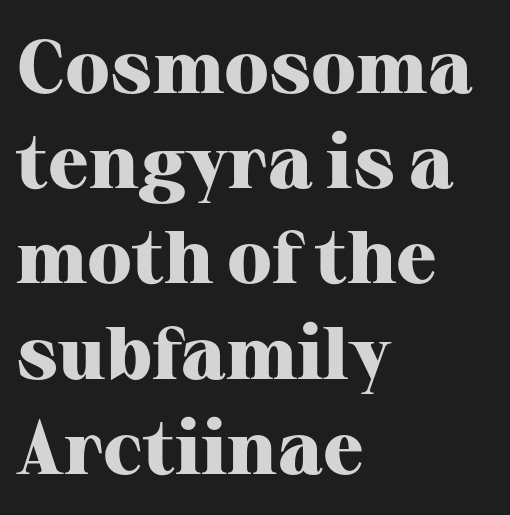
{"serif": "yes", "italic": "no", "bold": "yes", "weight": "heavy", "width": "normal", "stroke_contrast": "high", "x_height": "medium", "monospaced": "no", "underline": "no", "align": "left", "line_spacing": "normal", "line_spacing_ratio": 1.27, "letter_spacing": "normal", "letter_spacing_em": 0.0, "glyph_px": 75}
